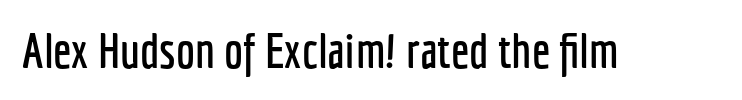
The image shows 48 px condensed sans-serif type, upright; set normal letter spacing, not underlined; low stroke contrast and a medium x-height.
